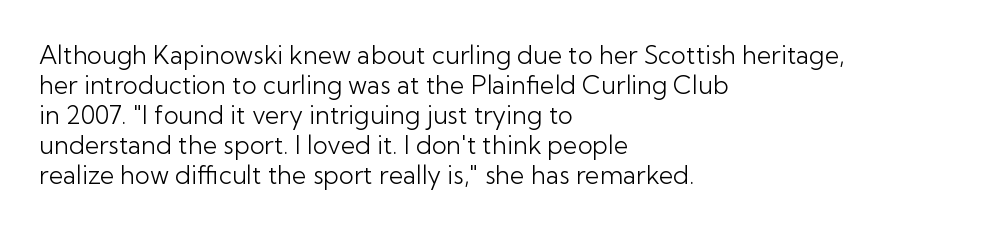
Stem width sits at or under what a default text font uses. Rendered with straight, roman letterforms. In CSS terms this would be text-align: left. Is the letter spacing exaggerated? No — it looks like the ordinary default.
